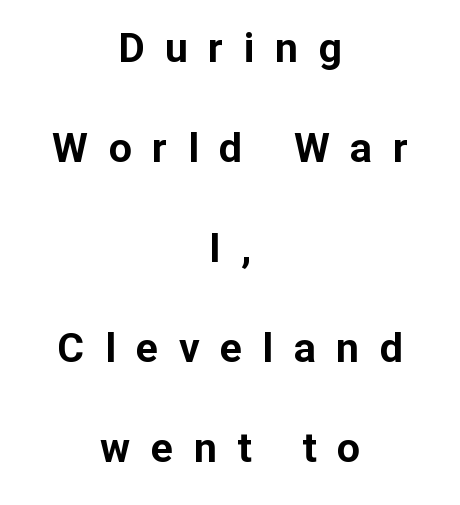
The image shows 41 px bold sans-serif type, upright; set centered, loose line spacing (2.44x), unusually wide letter spacing (+0.5 em), not underlined; low stroke contrast and a medium x-height.
